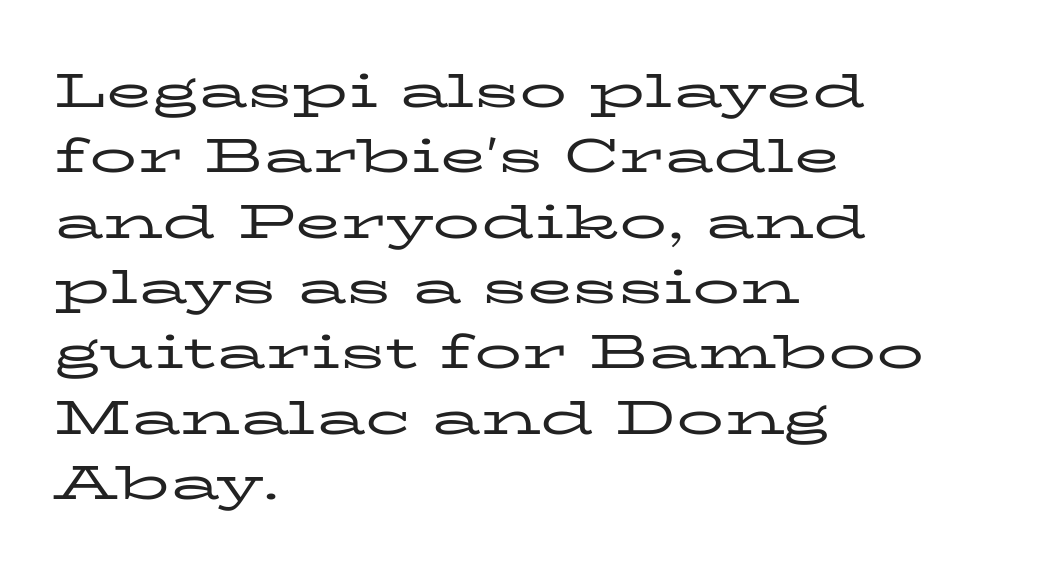
{"serif": "yes", "italic": "no", "bold": "no", "weight": "regular", "width": "wide", "stroke_contrast": "low", "x_height": "medium", "monospaced": "no", "underline": "no", "align": "left", "line_spacing": "normal", "line_spacing_ratio": 1.39, "letter_spacing": "normal", "letter_spacing_em": 0.0, "glyph_px": 47}
